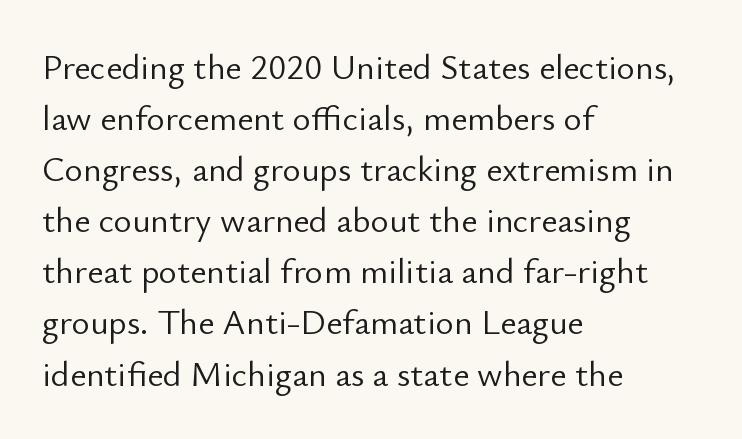
{"serif": "no", "italic": "no", "bold": "no", "weight": "light", "width": "normal", "stroke_contrast": "low", "x_height": "small", "monospaced": "no", "underline": "no", "align": "left", "line_spacing": "normal", "line_spacing_ratio": 1.46, "letter_spacing": "normal", "letter_spacing_em": 0.0, "glyph_px": 35}
